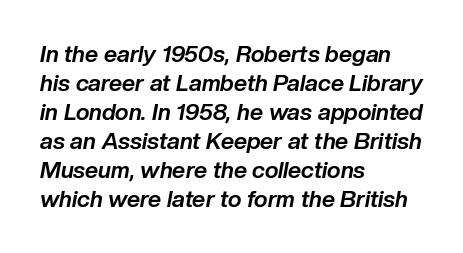
The image shows 23 px bold type, italic (leaning right); set left-aligned, normal line spacing (1.26x), normal letter spacing, not underlined.
